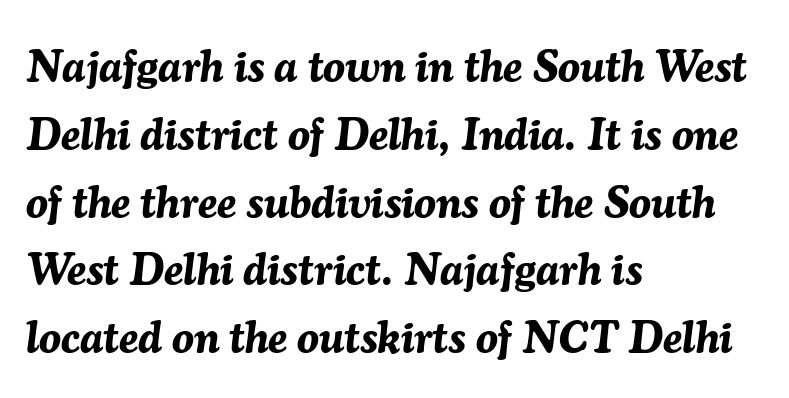
{"italic": "yes", "lean": "right", "slant_degrees": 7, "bold": "yes", "weight": "bold", "width": "normal", "stroke_contrast": "medium", "x_height": "medium", "monospaced": "no", "underline": "no", "align": "left", "line_spacing": "normal", "line_spacing_ratio": 1.54, "letter_spacing": "normal", "letter_spacing_em": 0.0, "glyph_px": 44}
